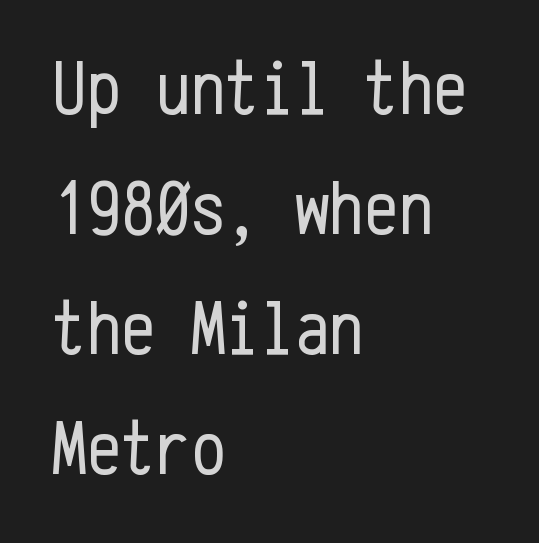
{"serif": "no", "italic": "no", "bold": "no", "weight": "regular", "width": "condensed", "stroke_contrast": "low", "x_height": "medium", "monospaced": "yes", "underline": "no", "align": "left", "line_spacing": "normal", "line_spacing_ratio": 1.56, "letter_spacing": "normal", "letter_spacing_em": 0.0, "glyph_px": 77}
